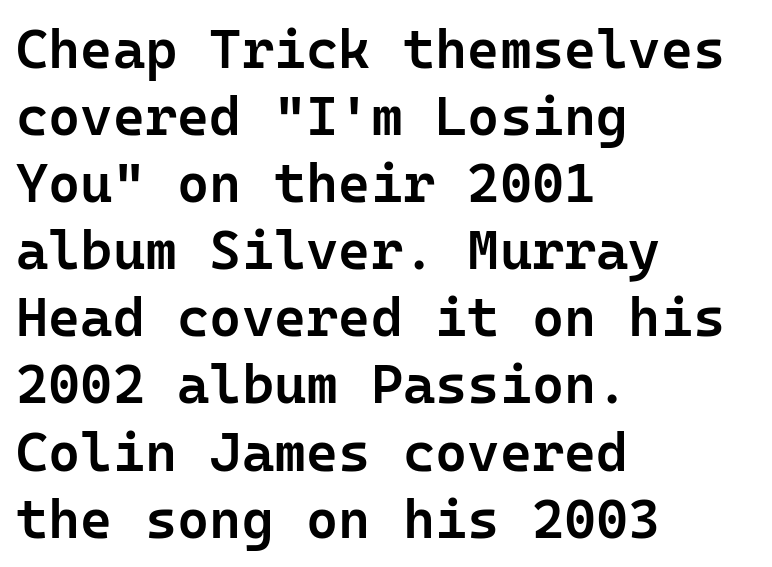
Ordinary non-slanted type is in use. The baseline area is clear. Typographically, this falls in the sans-serif category. Caption: multi-line text, flush left, ragged right.
